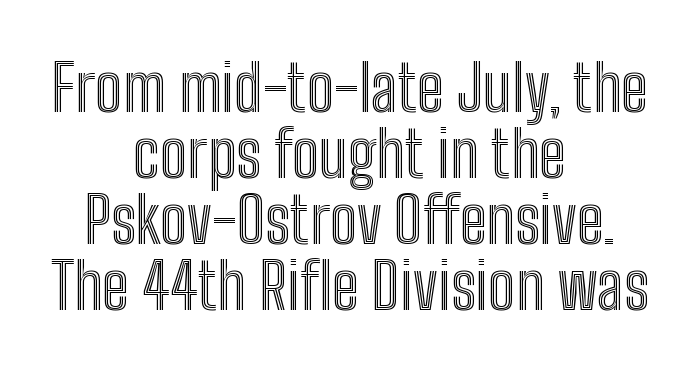
Q: Is the text italic (slanted)? A: No, it is upright.
Q: Is the text underlined? A: No.
Q: How is the paragraph aligned? A: Centered.
Q: Is the spacing between letters normal or unusually wide? A: Normal.
Q: Is the spacing between lines tight, normal or loose? A: Tight.
Q: Width (condensed, normal, or wide)? A: Condensed.
Q: x-height? A: Medium.
Q: Monospaced? A: No.
